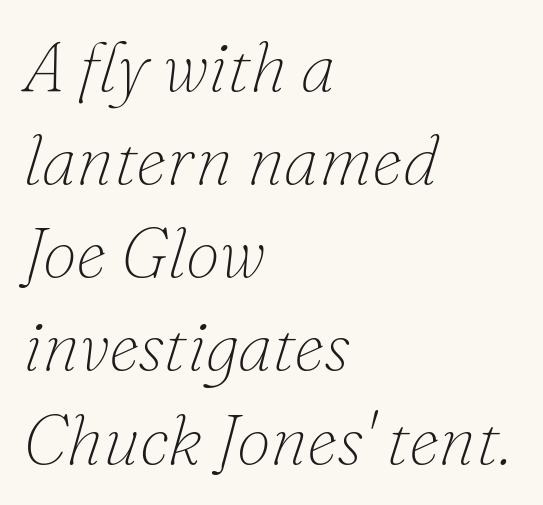
{"serif": "yes", "italic": "yes", "lean": "right", "slant_degrees": 16, "bold": "no", "weight": "thin", "width": "normal", "stroke_contrast": "low", "x_height": "small", "monospaced": "no", "underline": "no", "align": "left", "line_spacing": "normal", "line_spacing_ratio": 1.35, "letter_spacing": "normal", "letter_spacing_em": 0.0, "glyph_px": 69}
